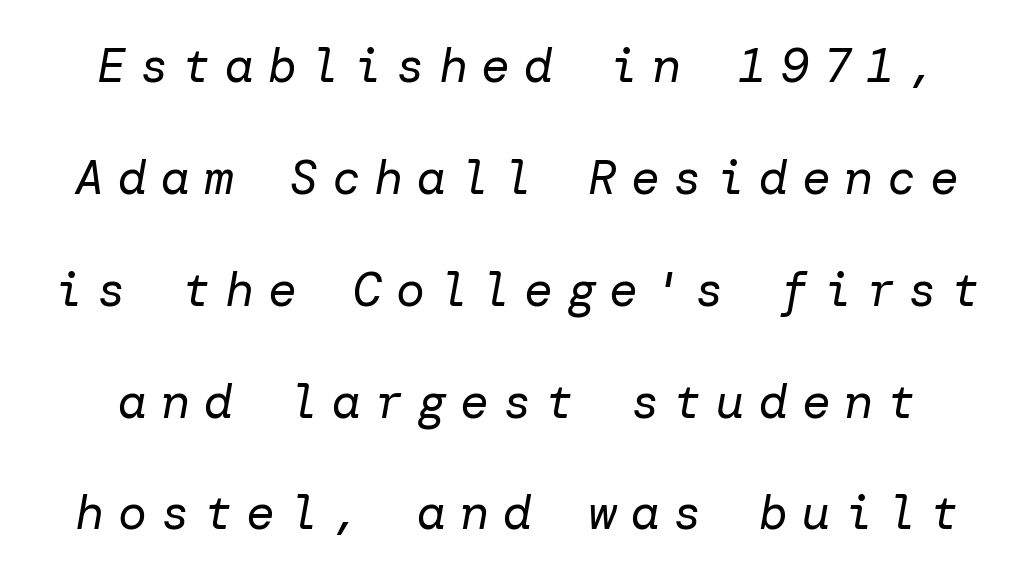
Q: Is the text bold? A: No.
Q: Is the text italic (slanted)? A: Yes, it leans right by about 10 degrees.
Q: Is the text underlined? A: No.
Q: Is the spacing between letters normal or unusually wide? A: Unusually wide.
Q: Is the spacing between lines tight, normal or loose? A: Loose.
Q: Width (condensed, normal, or wide)? A: Normal.
Q: Stroke contrast? A: Low.
Q: x-height? A: Medium.
